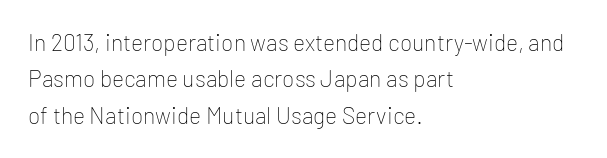
{"italic": "no", "bold": "no", "underline": "no", "align": "left", "line_spacing": "normal", "line_spacing_ratio": 1.58, "letter_spacing": "normal", "letter_spacing_em": 0.0, "glyph_px": 23}
